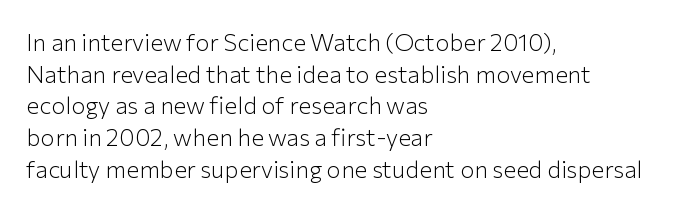
{"italic": "no", "bold": "no", "underline": "no", "align": "left", "line_spacing": "normal", "line_spacing_ratio": 1.32, "letter_spacing": "normal", "letter_spacing_em": 0.0, "glyph_px": 24}
